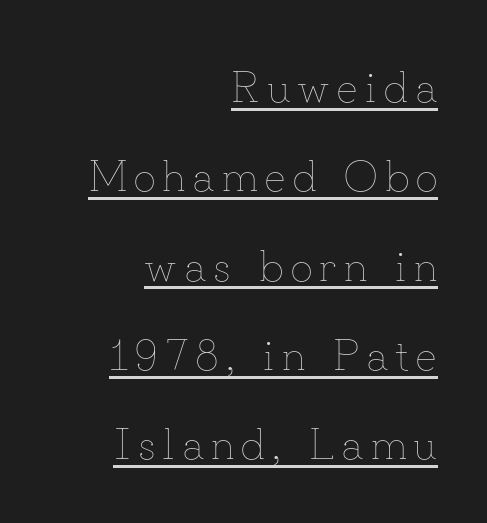
Leading: increased. Like a heading marked for emphasis, these lines bear an underscore. The letters look calm and open, with moderate or lighter stems. Quick note: not italic, upright. These lines stack with their right ends in a neat column.
